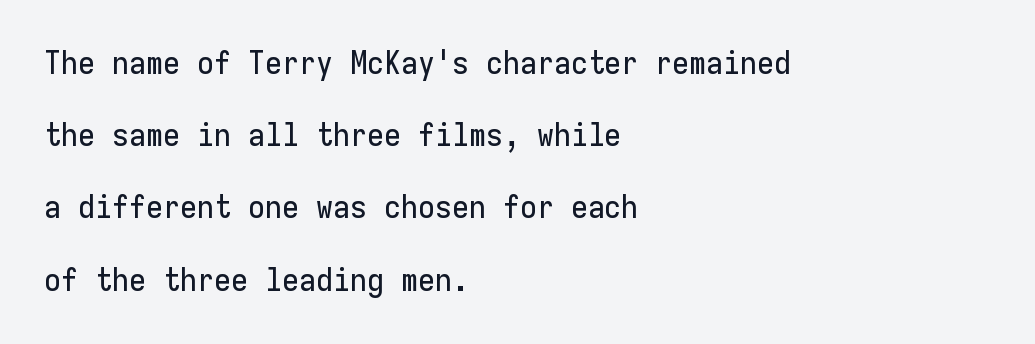
{"serif": "no", "italic": "no", "width": "normal", "stroke_contrast": "low", "x_height": "medium", "monospaced": "yes", "underline": "no", "align": "left", "line_spacing": "loose", "line_spacing_ratio": 2.33, "letter_spacing": "normal", "letter_spacing_em": 0.0, "glyph_px": 31}
